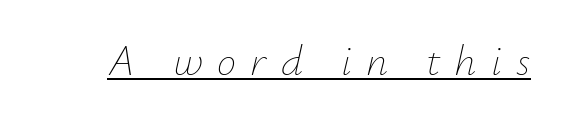
The typesetting does not lean heavy: it is not bold. The letters are slanted; this is an italic face. Glance below the letters and you will spot a drawn line. A typesetter would call this proportional, since set widths differ per character. Tracking value appears strongly positive — letters spread wide.
